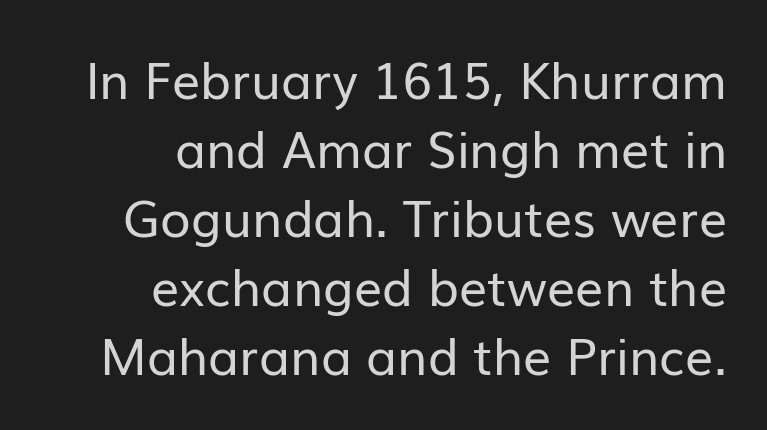
{"serif": "no", "italic": "no", "bold": "no", "weight": "regular", "width": "normal", "stroke_contrast": "low", "x_height": "medium", "monospaced": "no", "underline": "no", "align": "right", "line_spacing": "normal", "line_spacing_ratio": 1.38, "letter_spacing": "normal", "letter_spacing_em": 0.0, "glyph_px": 50}
